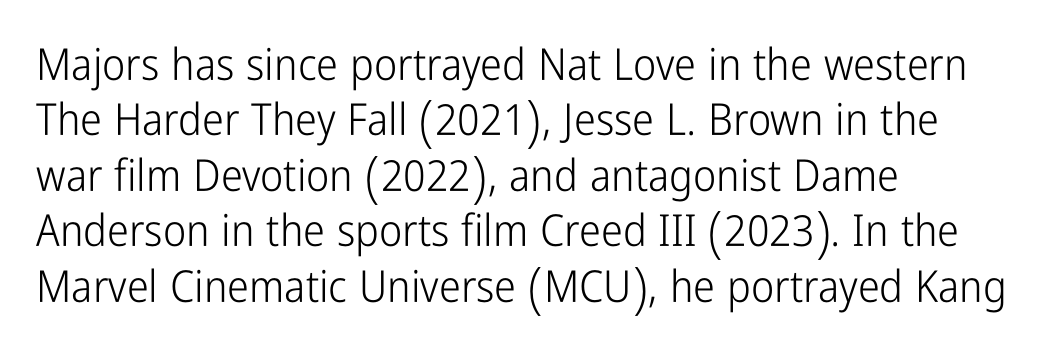
The image shows 44 px light, condensed sans-serif type, upright; set left-aligned, normal line spacing (1.26x), normal letter spacing, not underlined; low stroke contrast and a medium x-height.
